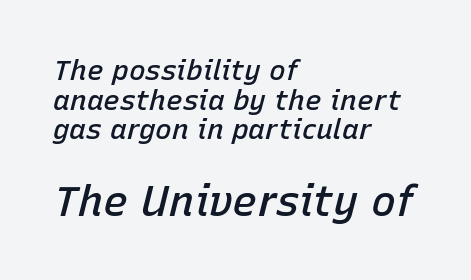
{"italic": "yes", "lean": "right", "slant_degrees": 15, "bold": "semi", "weight": "semibold", "width": "normal", "stroke_contrast": "low", "x_height": "medium", "monospaced": "no", "underline": "no", "align": "left", "line_spacing": "tight", "line_spacing_ratio": 1.06, "letter_spacing": "normal", "letter_spacing_em": 0.0, "larger_block": "second", "size_ratio": 1.5, "glyph_px": 42}
